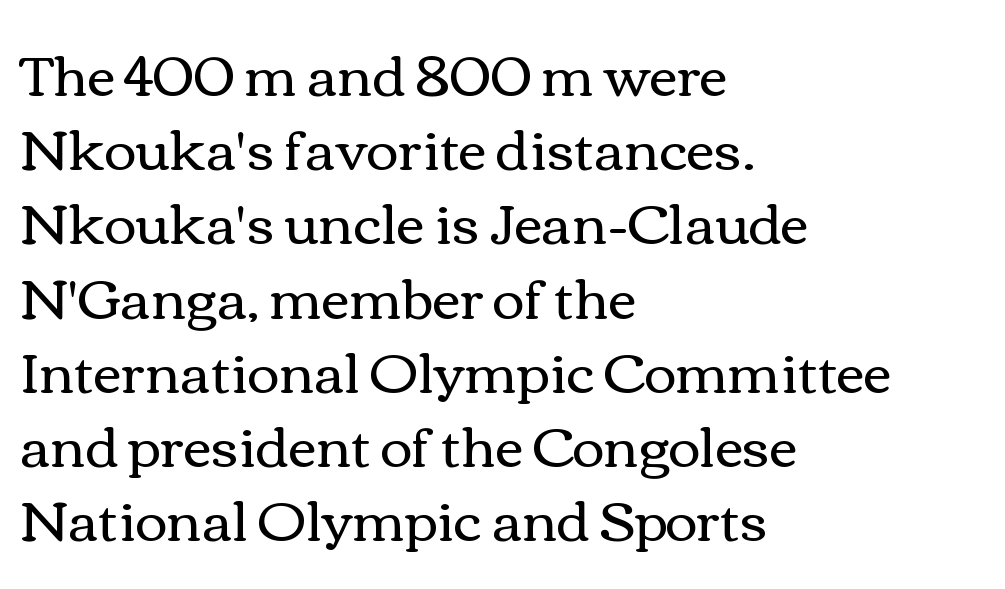
Q: Is the text bold? A: No.
Q: Is the text italic (slanted)? A: No, it is upright.
Q: Is the text underlined? A: No.
Q: How is the paragraph aligned? A: Left-aligned.
Q: Is the spacing between letters normal or unusually wide? A: Normal.
Q: Is the spacing between lines tight, normal or loose? A: Normal.
Q: Width (condensed, normal, or wide)? A: Wide.
Q: x-height? A: Medium.
Q: Monospaced? A: No.
